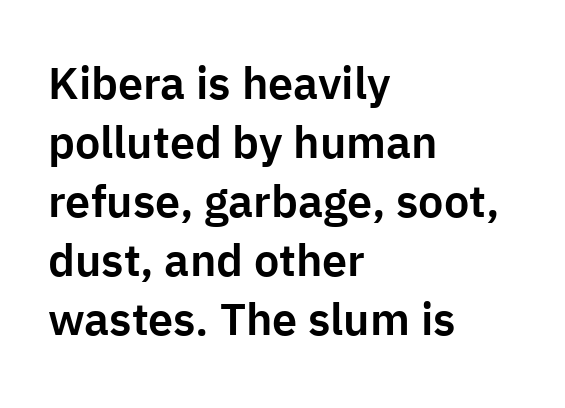
Q: Is the text italic (slanted)? A: No, it is upright.
Q: Is the typeface a serif or a sans-serif typeface? A: Sans-serif.
Q: Is the text underlined? A: No.
Q: How is the paragraph aligned? A: Left-aligned.
Q: Is the spacing between letters normal or unusually wide? A: Normal.
Q: Is the spacing between lines tight, normal or loose? A: Normal.
Q: Width (condensed, normal, or wide)? A: Normal.
Q: Stroke contrast? A: Low.
Q: x-height? A: Medium.
Q: Monospaced? A: No.
